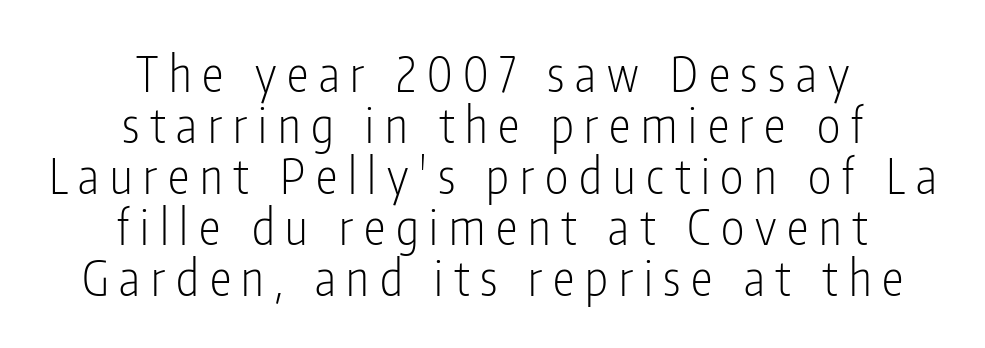
The image shows 49 px light, condensed sans-serif type, upright; set centered, tight line spacing (1.04x), unusually wide letter spacing (+0.22 em), not underlined; low stroke contrast and a medium x-height.
